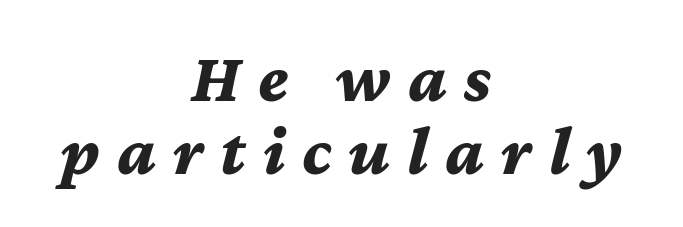
{"italic": "yes", "lean": "right", "slant_degrees": 12, "bold": "yes", "weight": "bold", "width": "normal", "stroke_contrast": "medium", "x_height": "medium", "monospaced": "no", "underline": "no", "align": "center", "line_spacing": "tight", "line_spacing_ratio": 1.03, "letter_spacing": "wide", "letter_spacing_em": 0.24, "glyph_px": 71}
